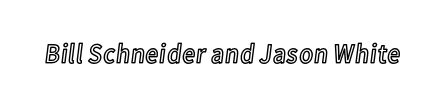
The image shows 28 px condensed type; set normal letter spacing, not underlined; a medium x-height.
